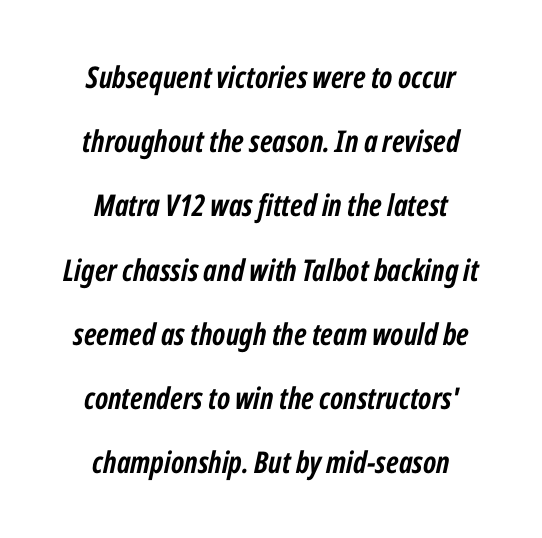
The image shows 30 px semibold, condensed type, italic (leaning right); set centered, loose line spacing (2.14x), normal letter spacing, not underlined; low stroke contrast and a medium x-height.
